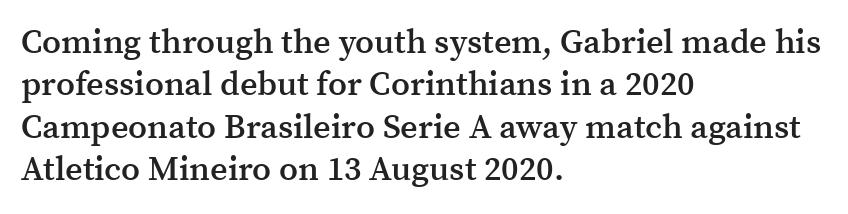
Q: Is the text bold? A: Semi-bold.
Q: Is the text italic (slanted)? A: No, it is upright.
Q: Is the typeface a serif or a sans-serif typeface? A: Serif.
Q: Is the text underlined? A: No.
Q: How is the paragraph aligned? A: Left-aligned.
Q: Is the spacing between letters normal or unusually wide? A: Normal.
Q: Is the spacing between lines tight, normal or loose? A: Normal.
Q: Width (condensed, normal, or wide)? A: Normal.
Q: Stroke contrast? A: Medium.
Q: x-height? A: Medium.
Q: Monospaced? A: No.
